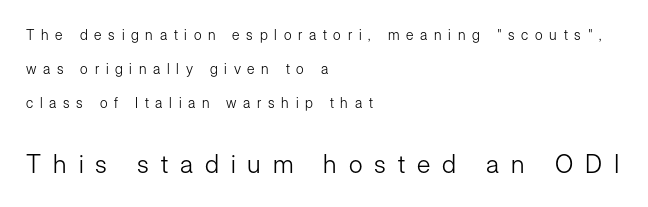
The image shows 25 px text type, upright; set left-aligned, loose line spacing (2.43x), unusually wide letter spacing (+0.48 em), not underlined; the second (bottom) block is 1.79x larger.
